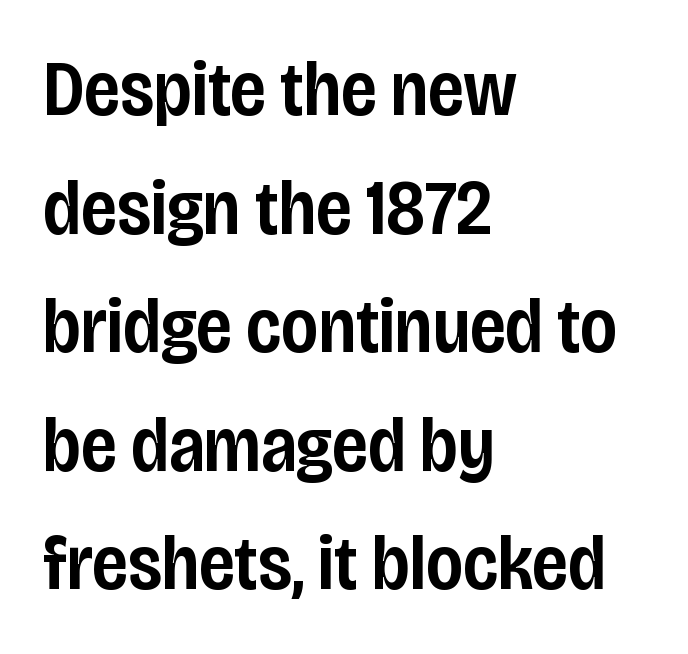
The image shows 77 px semibold, condensed sans-serif type, upright; set left-aligned, normal line spacing (1.54x), normal letter spacing, not underlined; low stroke contrast and a large x-height.
